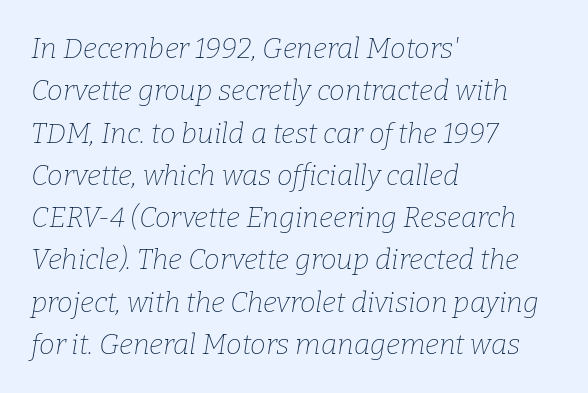
The image shows 28 px thin serif type, italic (leaning right); set left-aligned, normal line spacing (1.51x), normal letter spacing, not underlined; low stroke contrast and a medium x-height.
